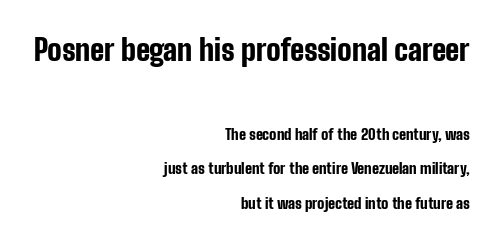
{"serif": "no", "italic": "no", "bold": "yes", "weight": "bold", "width": "condensed", "stroke_contrast": "low", "x_height": "medium", "monospaced": "no", "underline": "no", "align": "right", "line_spacing": "loose", "line_spacing_ratio": 2.32, "letter_spacing": "normal", "letter_spacing_em": 0.0, "larger_block": "first", "size_ratio": 2.0, "glyph_px": 30}
